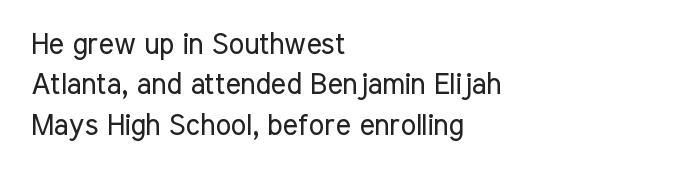
The characters are drawn with everyday or finer stroke widths. Looks like regular typesetting: each glyph gets only the width it needs. If you drew a line through each stem, it would be perfectly vertical. The specimen omits any rule beneath the text block's lines.
